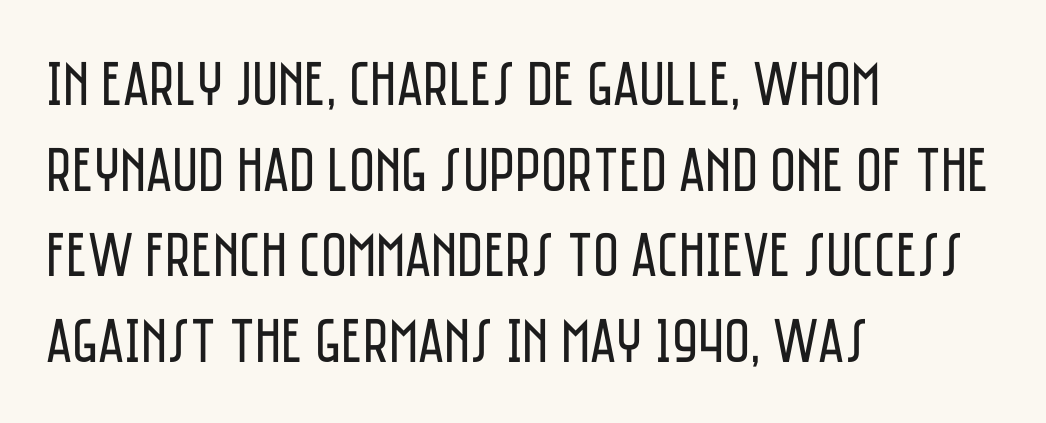
{"serif": "no", "italic": "no", "bold": "no", "weight": "regular", "width": "condensed", "stroke_contrast": "low", "x_height": "large", "monospaced": "no", "underline": "no", "align": "left", "line_spacing": "normal", "line_spacing_ratio": 1.36, "letter_spacing": "normal", "letter_spacing_em": 0.0, "glyph_px": 63}
